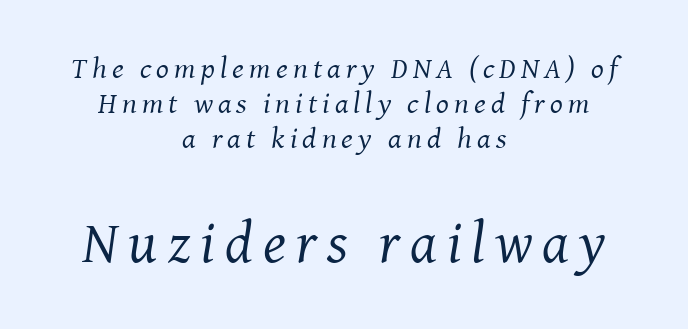
{"serif": "yes", "italic": "yes", "lean": "right", "slant_degrees": 8, "bold": "no", "weight": "regular", "width": "normal", "stroke_contrast": "medium", "x_height": "medium", "monospaced": "no", "underline": "no", "align": "center", "line_spacing_ratio": 1.16, "larger_block": "second", "size_ratio": 1.97, "glyph_px": 59}
